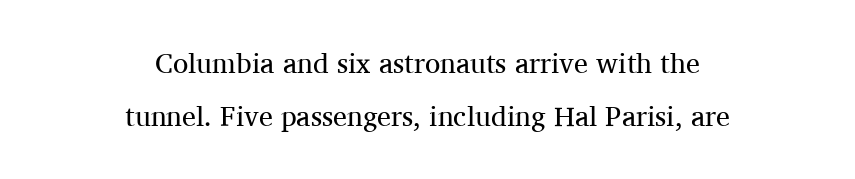
{"serif": "yes", "italic": "no", "bold": "no", "weight": "regular", "width": "normal", "stroke_contrast": "medium", "x_height": "medium", "monospaced": "no", "underline": "no", "align": "center", "line_spacing": "loose", "line_spacing_ratio": 1.91, "letter_spacing": "normal", "letter_spacing_em": 0.0, "glyph_px": 28}
